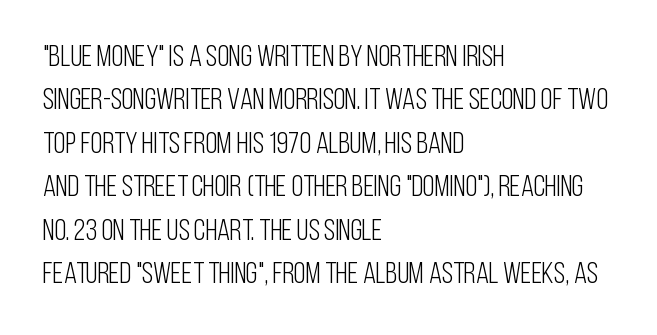
Q: Is the text bold? A: No.
Q: Is the text italic (slanted)? A: No, it is upright.
Q: Is the typeface a serif or a sans-serif typeface? A: Sans-serif.
Q: Is the text underlined? A: No.
Q: How is the paragraph aligned? A: Left-aligned.
Q: Is the spacing between letters normal or unusually wide? A: Normal.
Q: Is the spacing between lines tight, normal or loose? A: Normal.
Q: Width (condensed, normal, or wide)? A: Condensed.
Q: Stroke contrast? A: Low.
Q: x-height? A: Large.
Q: Monospaced? A: No.
